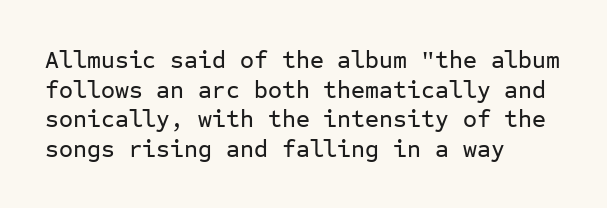
The rag falls on the right side of this text block. This sample uses an upright cut, with every glyph sitting square on the baseline. This sample uses plain, unmodified letter spacing. The strip under each line holds only bare page.
